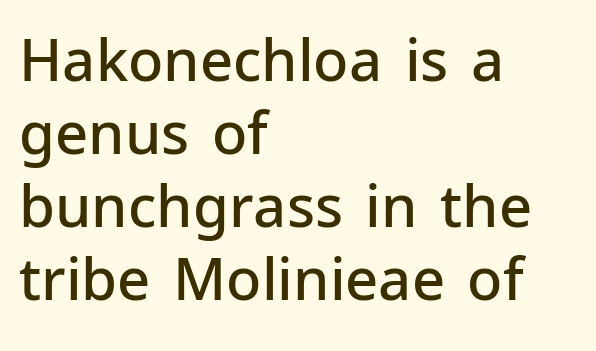
Spacing verdict: proportional, widths tailored to each character. Regular leading. Nobody drew a line under any word here. Emphasis by weight is partial: semibold. The passage is arranged the way most books set body copy — flush left.
